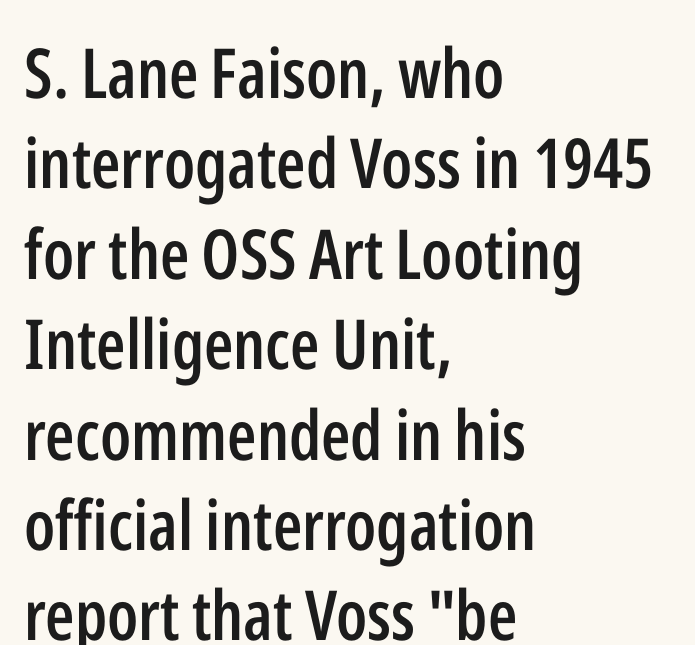
The gap between lines stays unmarked. The face used here is proportionally spaced, like ordinary book or web type. The letters are semibold — heavier than regular but short of a full bold. The paragraph shown leans on its left margin.
